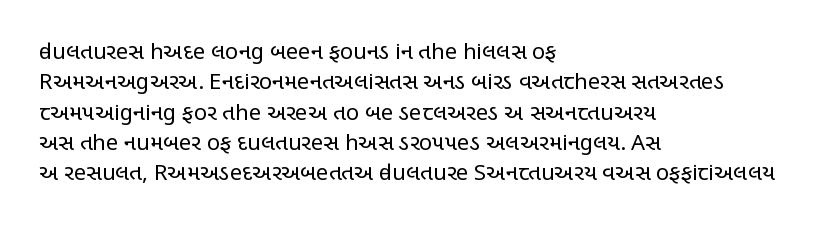
Q: Is the text bold? A: No.
Q: Is the text italic (slanted)? A: No, it is upright.
Q: Is the text underlined? A: No.
Q: How is the paragraph aligned? A: Left-aligned.
Q: Is the spacing between letters normal or unusually wide? A: Normal.
Q: Is the spacing between lines tight, normal or loose? A: Normal.
